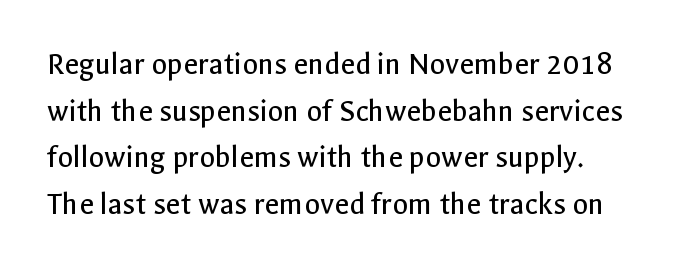
The image shows 32 px regular-weight sans-serif type, upright; set normal line spacing (1.46x), normal letter spacing, not underlined; a medium x-height.
